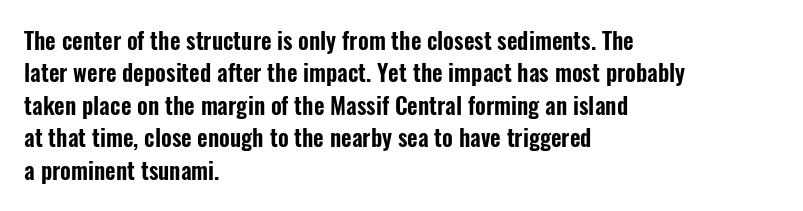
{"italic": "no", "underline": "no", "align": "left", "line_spacing": "normal", "line_spacing_ratio": 1.41, "letter_spacing": "normal", "letter_spacing_em": 0.0, "glyph_px": 23}
